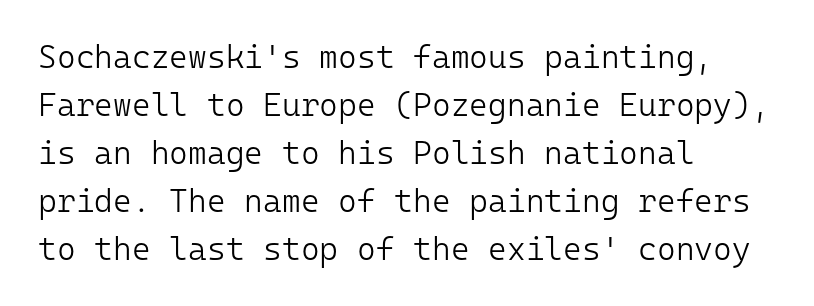
The rendering uses typewriter-style spacing with identical character cells. The gap between lines stays unmarked. Heft: none added — not bold. A roman cut, with each character standing at attention.
